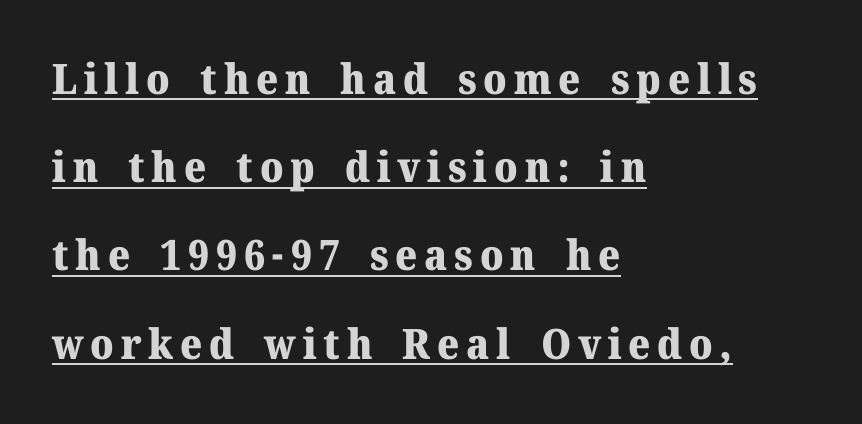
{"serif": "yes", "italic": "no", "bold": "yes", "weight": "heavy", "width": "normal", "stroke_contrast": "medium", "x_height": "medium", "monospaced": "no", "underline": "yes", "align": "left", "line_spacing": "loose", "line_spacing_ratio": 2.1, "glyph_px": 42}
